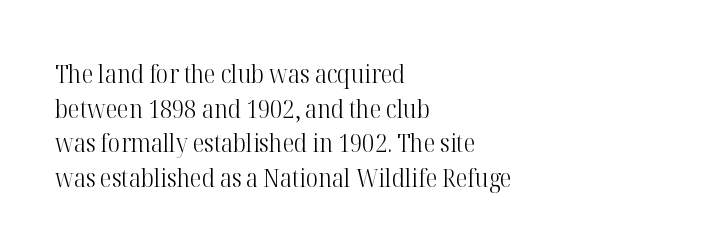
No chunkiness to these letters — they're not bold. A classic flush-left, rag-right setting is used for this passage. One glance says typical: line gaps are just what's usual. The letters sit at their default tracking, neither squeezed nor spread.
